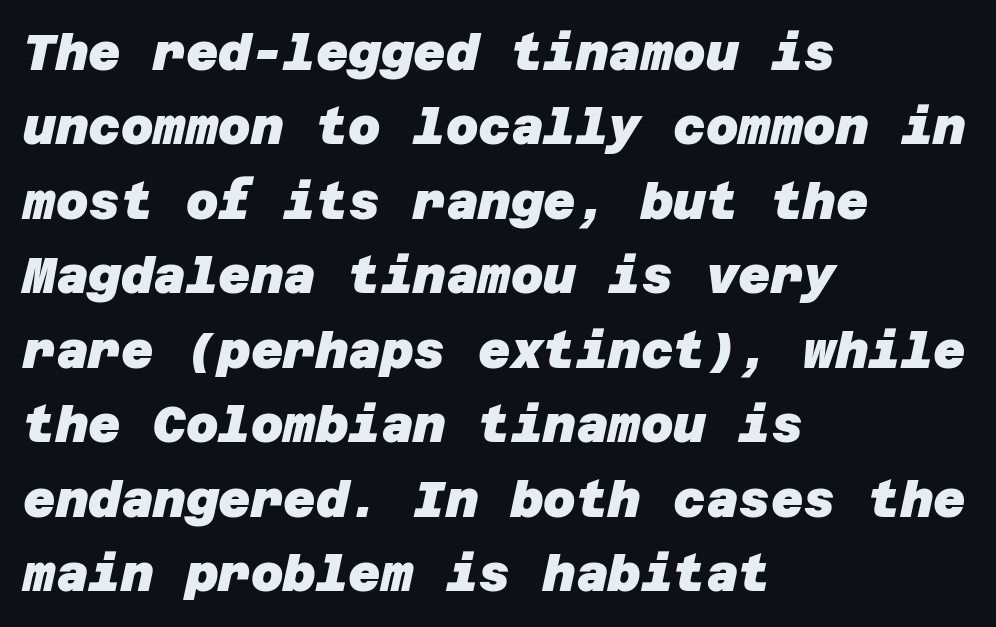
A normal amount of white space separates one row of letters from the next. Strong, thick strokes mark this as bold type. In CSS terms this would be text-align: left. Compared with typical body copy, the letter spacing here is the same.
